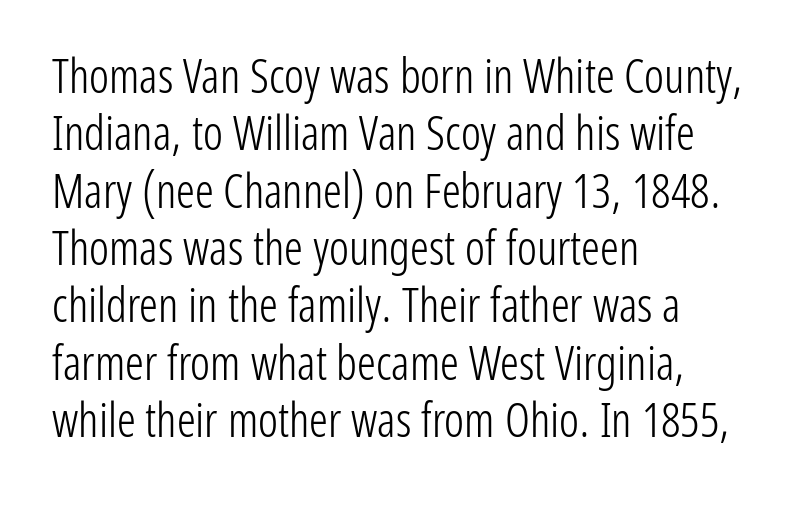
Characters remain perfectly vertical along every line. Check where the strokes stop: nothing finishes them off — pure sans. Underlining? Definitely not there. Bold? No — there's no thickening of the strokes. The line texture is even and compact thanks to regular tracking. Notice how the passage keeps a crisp vertical edge on the left only.
